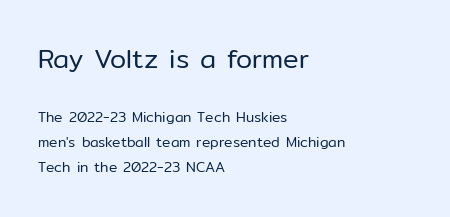
The lettering stays uniformly vertical, giving the passage a roman look. Short and long lines alike share a common starting point at left. No extra tracking has been applied to these lines. Visually, the top section dominates because its glyphs are scaled up. A light-to-regular cut is what we see here. The space beneath each line is pristine and unruled.
